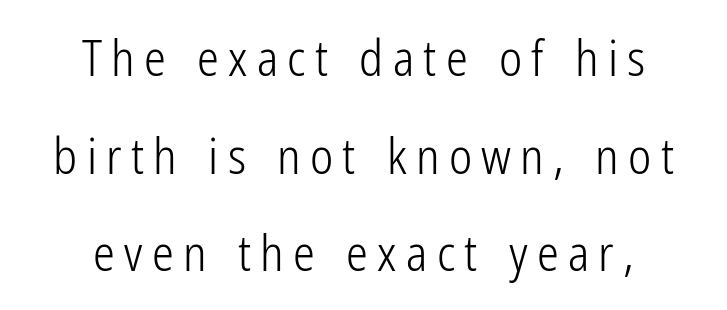
The image shows 49 px light, condensed sans-serif type, upright; set centered, loose line spacing (1.99x), not underlined; low stroke contrast and a medium x-height.
